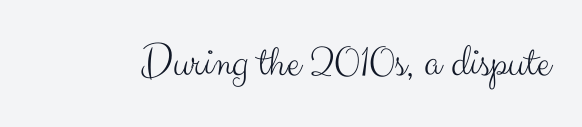
Q: Is the text bold? A: No.
Q: Is the text italic (slanted)? A: Yes.
Q: Is the typeface a serif or a sans-serif typeface? A: Sans-serif.
Q: Is the text underlined? A: No.
Q: Is the spacing between letters normal or unusually wide? A: Normal.
Q: Width (condensed, normal, or wide)? A: Normal.
Q: Stroke contrast? A: Medium.
Q: x-height? A: Small.
Q: Monospaced? A: No.
